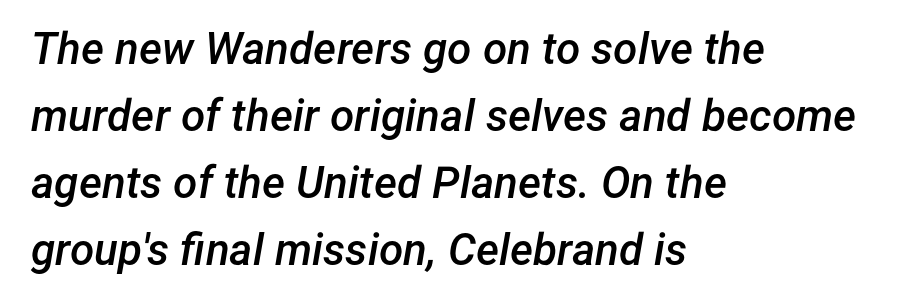
Nothing unusual about the tracking: characters are spaced as the font intends. This is oblique type, the kind used for emphasis or titles. Which margin do the lines hug? The left one — the right edge is uneven. Decoration check: the copy has no underline. The rendering uses natural spacing where letterforms have individual widths.
